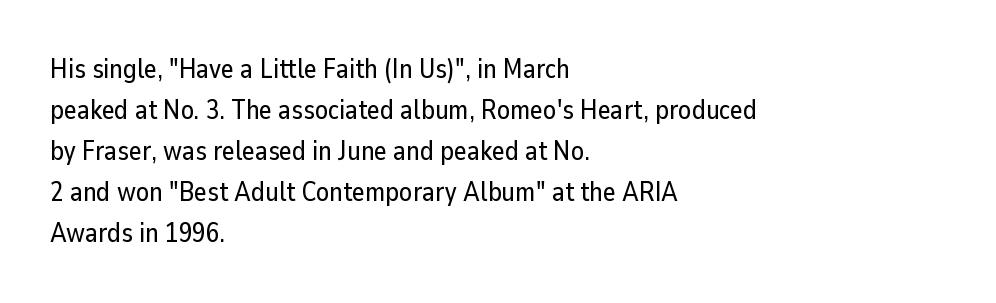
Q: Is the text italic (slanted)? A: No, it is upright.
Q: Is the text underlined? A: No.
Q: How is the paragraph aligned? A: Left-aligned.
Q: Is the spacing between letters normal or unusually wide? A: Normal.
Q: Is the spacing between lines tight, normal or loose? A: Normal.
